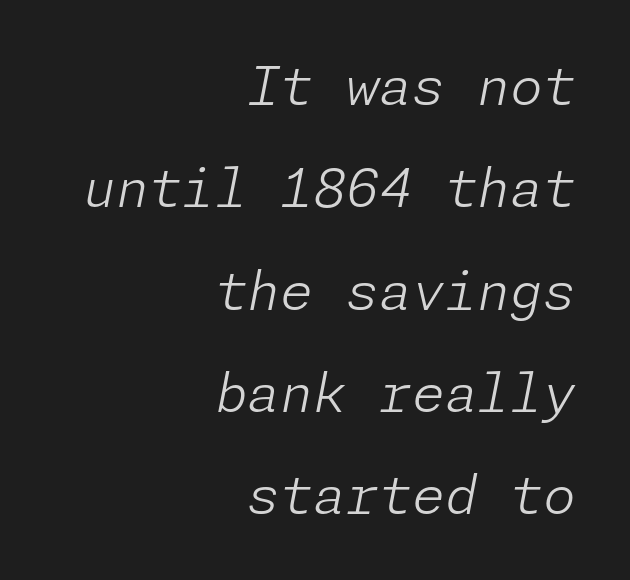
{"italic": "yes", "lean": "right", "slant_degrees": 11, "bold": "no", "weight": "light", "width": "normal", "stroke_contrast": "low", "x_height": "medium", "underline": "no", "align": "right", "line_spacing": "loose", "line_spacing_ratio": 1.93, "letter_spacing": "normal", "letter_spacing_em": 0.0, "glyph_px": 53}
